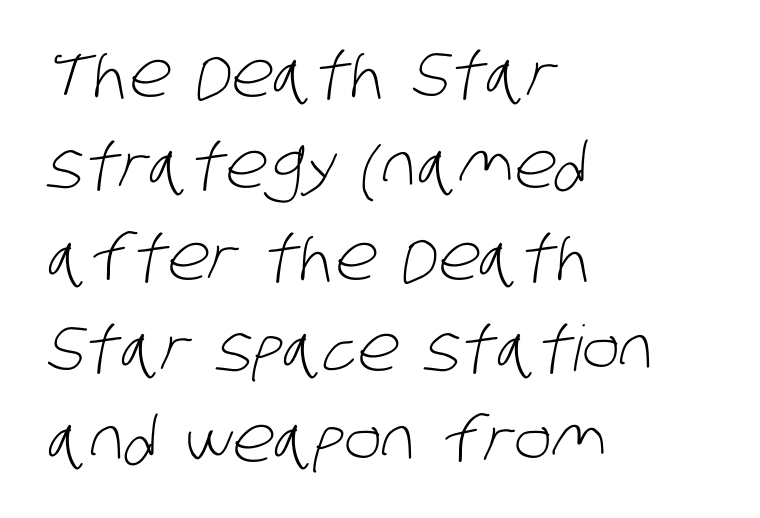
Q: Is the text bold? A: No.
Q: Is the typeface a serif or a sans-serif typeface? A: Sans-serif.
Q: Is the text underlined? A: No.
Q: How is the paragraph aligned? A: Left-aligned.
Q: Is the spacing between letters normal or unusually wide? A: Normal.
Q: Is the spacing between lines tight, normal or loose? A: Normal.
Q: Width (condensed, normal, or wide)? A: Condensed.
Q: Stroke contrast? A: Low.
Q: x-height? A: Large.
Q: Monospaced? A: No.
